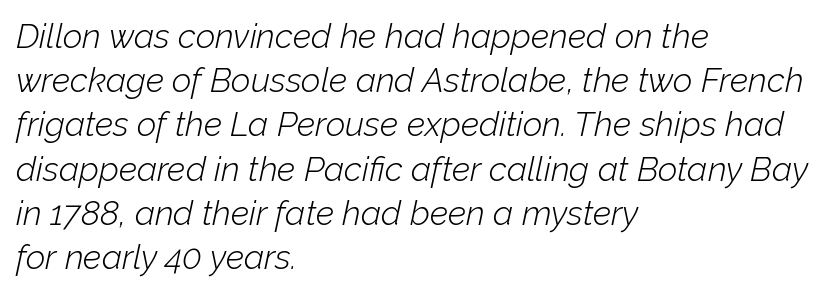
The image shows 34 px light type, italic (leaning right); set left-aligned, normal line spacing (1.3x), normal letter spacing, not underlined; low stroke contrast and a medium x-height.
